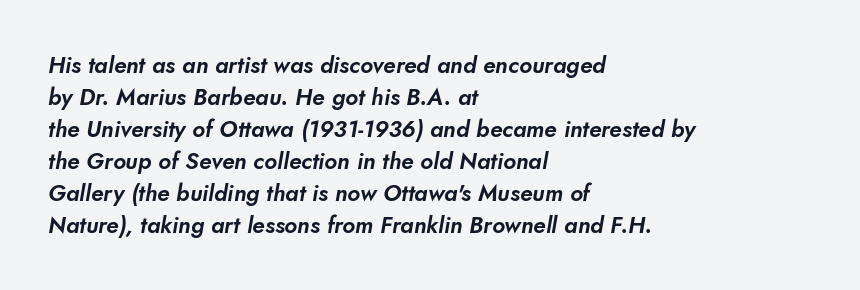
{"underline": "no", "align": "left", "line_spacing": "normal", "line_spacing_ratio": 1.39, "letter_spacing": "normal", "letter_spacing_em": 0.0, "glyph_px": 23}
